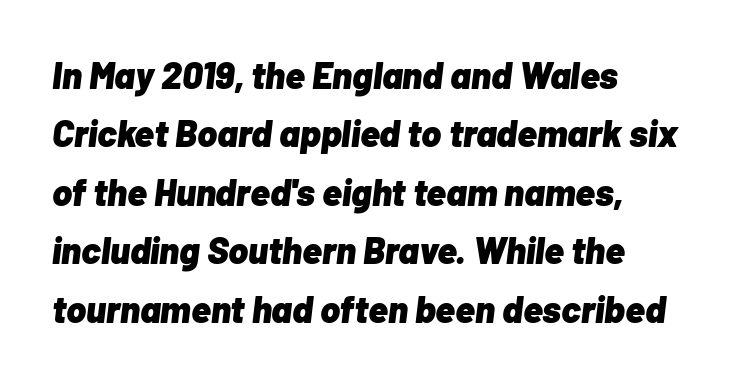
Emphasis by weight is at full strength: bold. Here the designer chose a conventional face with non-uniform glyph widths. You can tell it's italic because the verticals aren't actually vertical. The specimen omits any rule beneath the text block's lines. How are the letters spaced? Ordinarily, with no added tracking. How would I describe the line gaps? Plain and ordinary.
